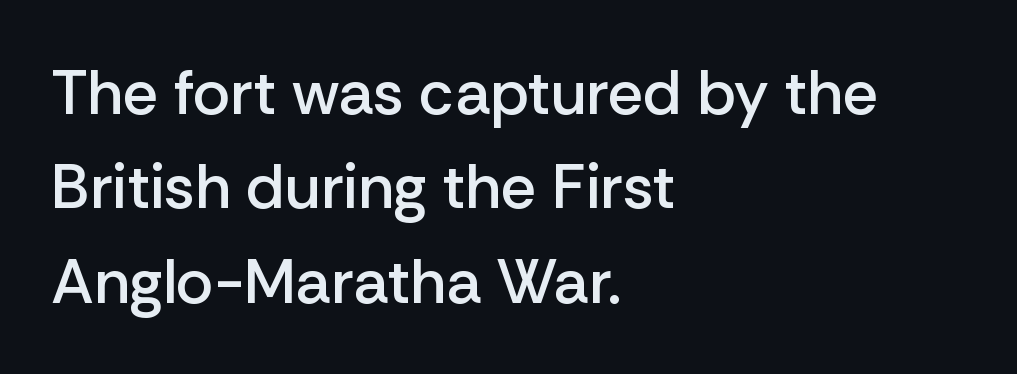
The image shows 63 px semibold sans-serif type, upright; set left-aligned, normal line spacing (1.5x), normal letter spacing, not underlined; low stroke contrast and a medium x-height.
